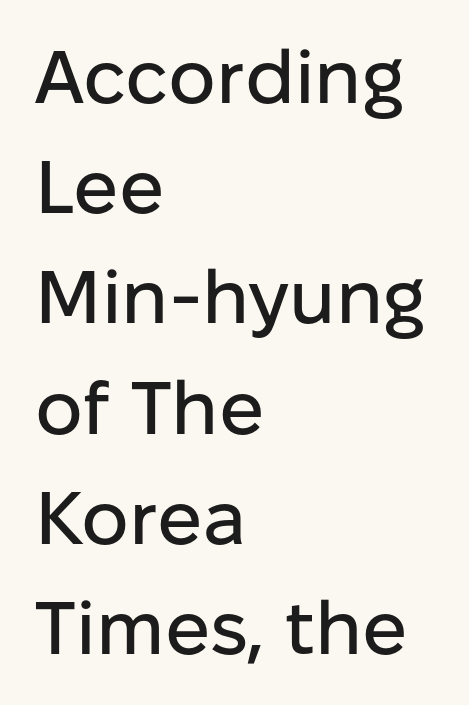
{"serif": "no", "italic": "no", "width": "normal", "stroke_contrast": "low", "x_height": "medium", "monospaced": "no", "underline": "no", "align": "left", "line_spacing": "normal", "line_spacing_ratio": 1.47, "letter_spacing": "normal", "letter_spacing_em": 0.0, "glyph_px": 75}
